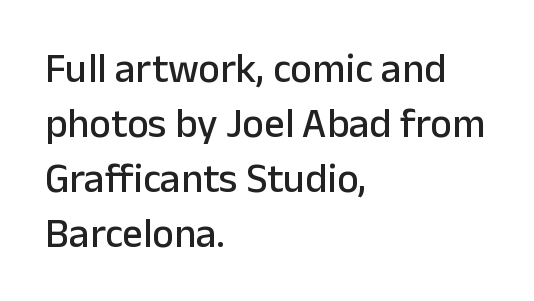
Alignment: flush left. The letters sit at their default tracking, neither squeezed nor spread. This sample keeps an unexceptional amount of space between lines. The axis of the letterforms is exactly vertical.
